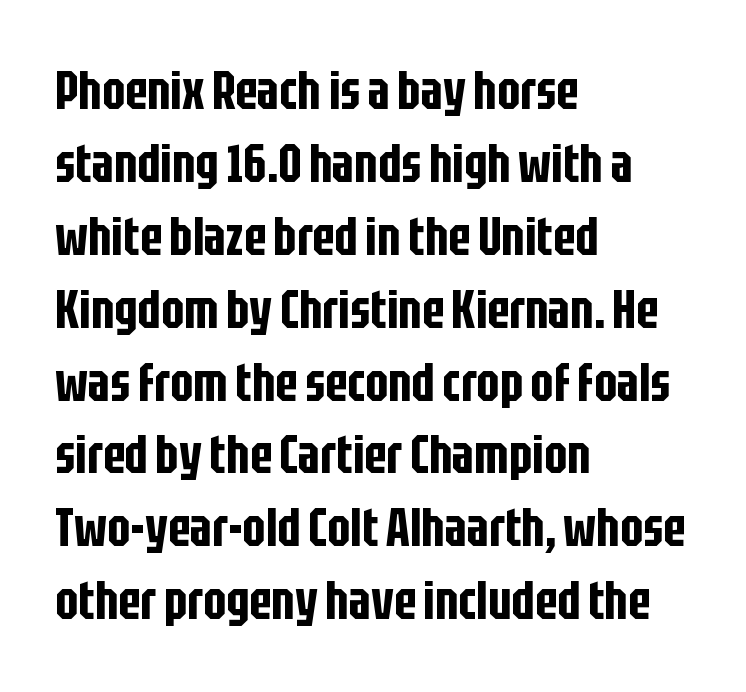
These lines are rendered in a variable-pitch font. There is no visible air inserted between adjacent glyphs. No feet cap the strokes, marking this as sans-serif type. Alignment: flush left. Check the space under the baseline: it is left empty. Whoever set this chose a conventional vertical rhythm.
